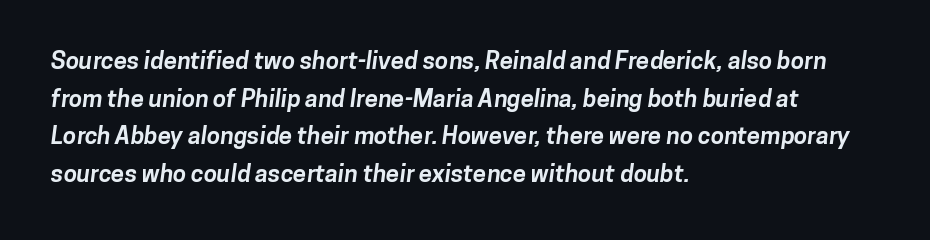
The typesetter chose a ragged-right arrangement here. Heavy, bold letterforms. A normal amount of white space separates one row of letters from the next. A clean baseline with only descenders dipping below it.
